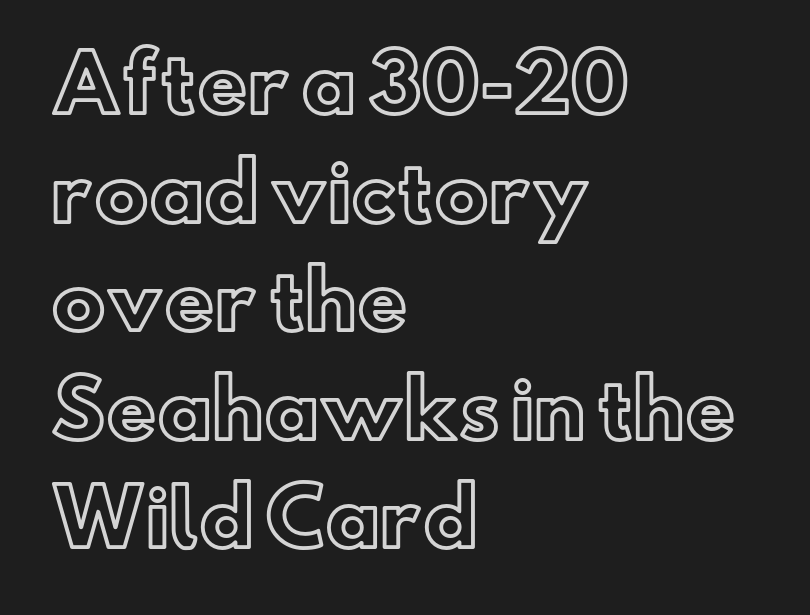
{"italic": "no", "width": "normal", "x_height": "small", "monospaced": "no", "underline": "no", "align": "left", "line_spacing": "normal", "line_spacing_ratio": 1.41, "letter_spacing": "normal", "letter_spacing_em": 0.0, "glyph_px": 77}
